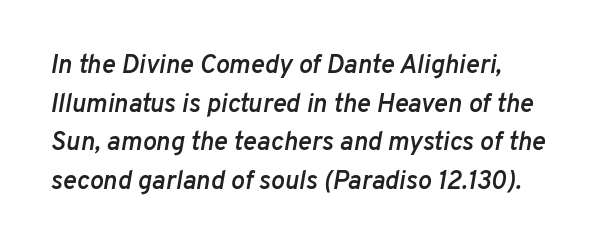
{"italic": "yes", "lean": "right", "slant_degrees": 10, "bold": "semi", "underline": "no", "line_spacing": "normal", "line_spacing_ratio": 1.49, "letter_spacing": "normal", "letter_spacing_em": 0.0, "glyph_px": 26}
